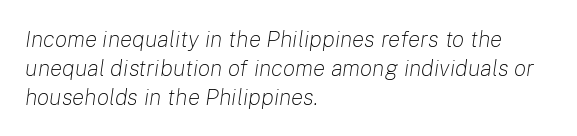
Q: Is the text bold? A: No.
Q: Is the text italic (slanted)? A: Yes, it leans right by about 8 degrees.
Q: Is the text underlined? A: No.
Q: How is the paragraph aligned? A: Left-aligned.
Q: Is the spacing between letters normal or unusually wide? A: Normal.
Q: Is the spacing between lines tight, normal or loose? A: Normal.
